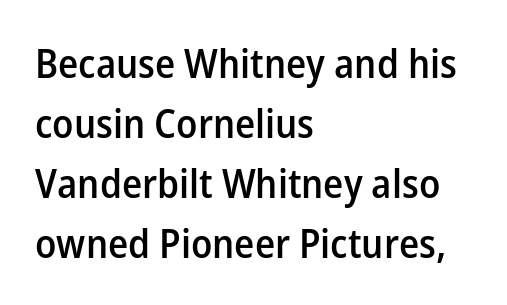
The image shows 40 px semibold sans-serif type, upright; set left-aligned, normal line spacing (1.5x), normal letter spacing, not underlined; low stroke contrast and a medium x-height.
